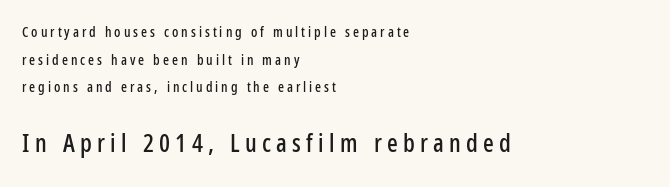
The image shows 25 px text type, upright; set left-aligned, loose line spacing (1.98x), unusually wide letter spacing (+0.21 em), not underlined; the second (bottom) block is 1.79x larger.
